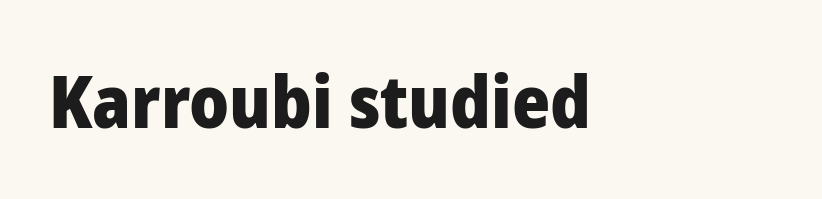
The letters are bold, with thick, heavy strokes. The lettering stays uniformly vertical, giving the passage a roman look. These lines are composed in type without serifs. Leftover space on each line is placed entirely after the last word.
